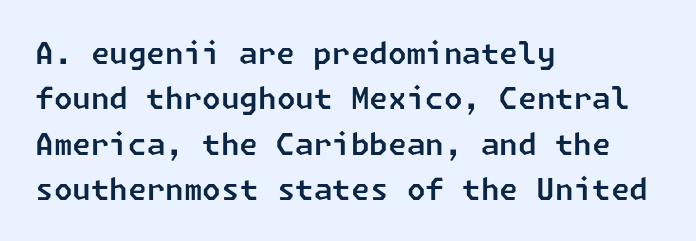
Q: Is the typeface a serif or a sans-serif typeface? A: Sans-serif.
Q: Is the text underlined? A: No.
Q: How is the paragraph aligned? A: Left-aligned.
Q: Is the spacing between letters normal or unusually wide? A: Normal.
Q: Is the spacing between lines tight, normal or loose? A: Normal.
Q: Width (condensed, normal, or wide)? A: Normal.
Q: Stroke contrast? A: Low.
Q: x-height? A: Medium.
